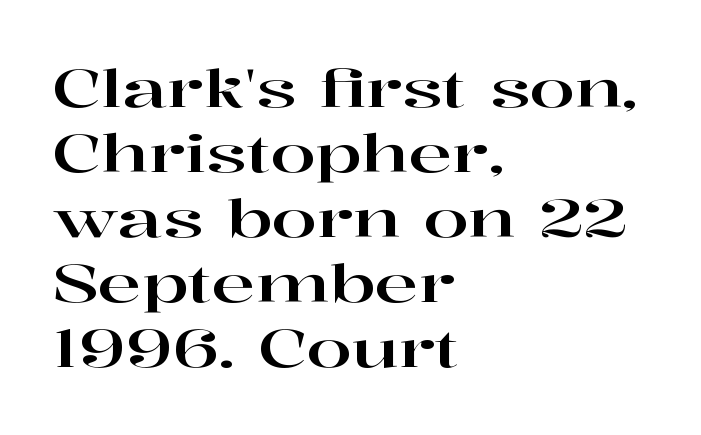
{"serif": "yes", "italic": "no", "width": "wide", "stroke_contrast": "high", "x_height": "medium", "monospaced": "no", "underline": "no", "align": "left", "line_spacing": "normal", "line_spacing_ratio": 1.25, "letter_spacing": "normal", "letter_spacing_em": 0.0, "glyph_px": 52}
